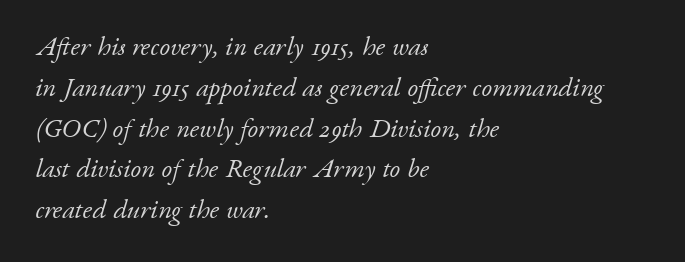
The image shows 27 px text type, italic (leaning right); set left-aligned, normal line spacing (1.51x), normal letter spacing, not underlined.
